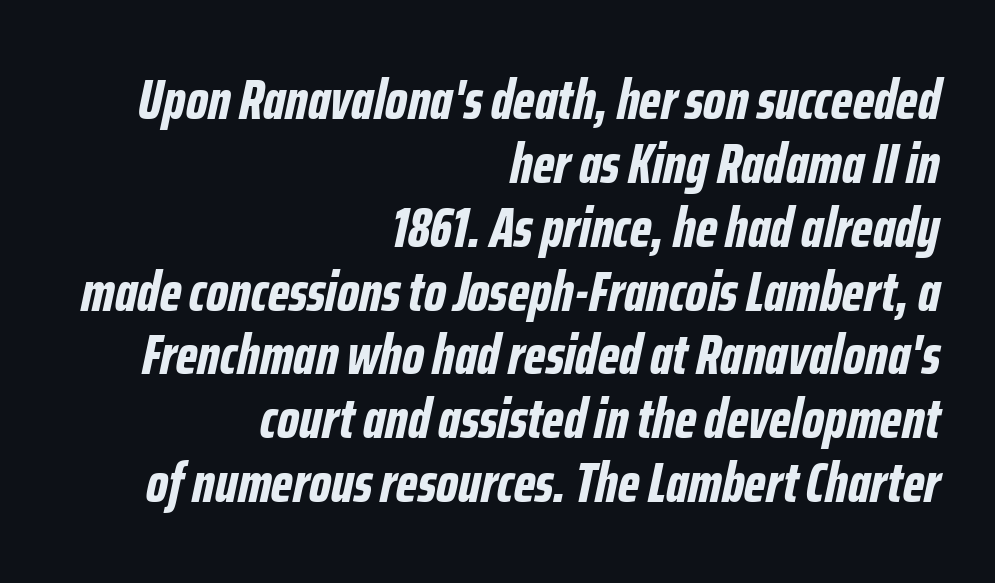
{"italic": "yes", "lean": "right", "slant_degrees": 12, "bold": "yes", "weight": "bold", "width": "condensed", "stroke_contrast": "low", "x_height": "medium", "monospaced": "no", "underline": "no", "align": "right", "line_spacing": "tight", "line_spacing_ratio": 1.14, "letter_spacing": "normal", "letter_spacing_em": 0.0, "glyph_px": 56}
